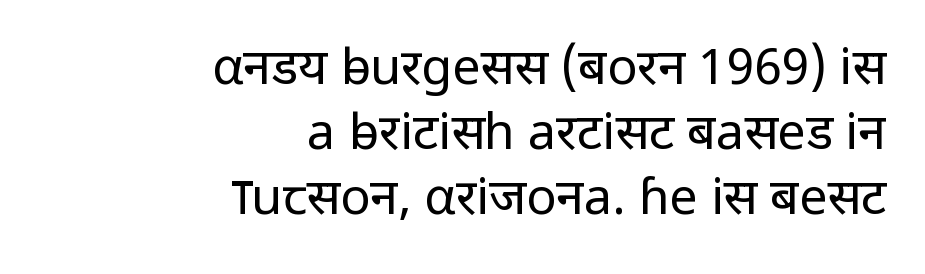
{"serif": "no", "italic": "no", "bold": "no", "weight": "regular", "width": "normal", "stroke_contrast": "low", "x_height": "medium", "monospaced": "no", "underline": "no", "align": "right", "line_spacing": "normal", "line_spacing_ratio": 1.3, "letter_spacing": "normal", "letter_spacing_em": 0.0, "glyph_px": 50}
